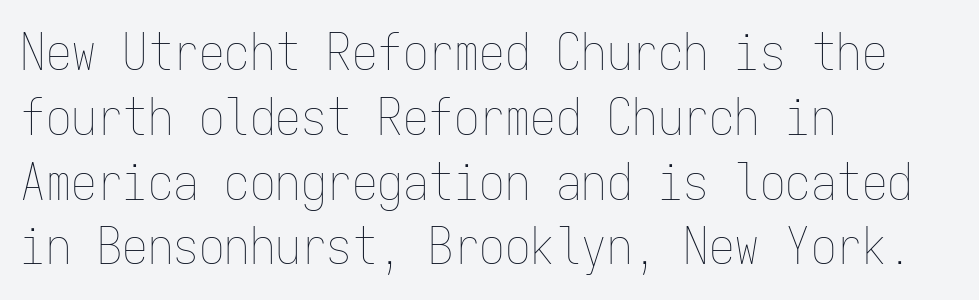
Q: Is the text bold? A: No.
Q: Is the text italic (slanted)? A: No, it is upright.
Q: Is the text underlined? A: No.
Q: How is the paragraph aligned? A: Left-aligned.
Q: Is the spacing between letters normal or unusually wide? A: Normal.
Q: Is the spacing between lines tight, normal or loose? A: Normal.
Q: Width (condensed, normal, or wide)? A: Condensed.
Q: Stroke contrast? A: Low.
Q: x-height? A: Medium.
Q: Monospaced? A: Yes.
